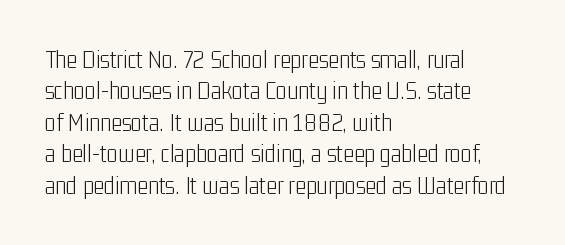
The image shows 26 px text type, upright; set left-aligned, line spacing 1.21x, normal letter spacing, not underlined.
